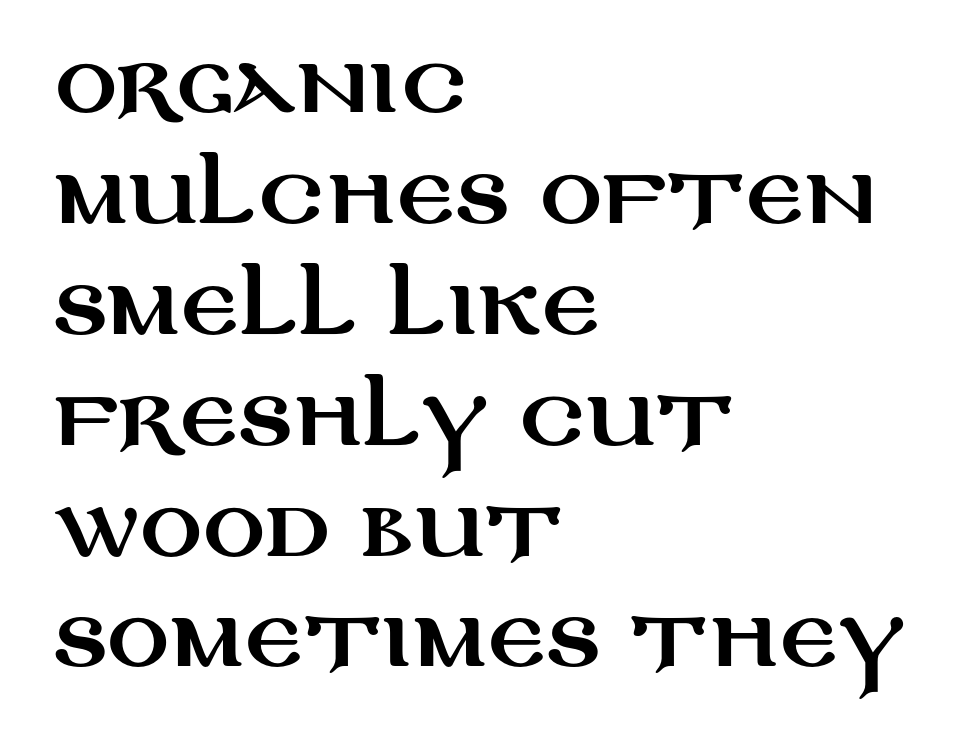
These lines stack with their left ends in a neat column. This is roman type, the default non-slanted kind. Underline: absent. Line spacing here is normal.
